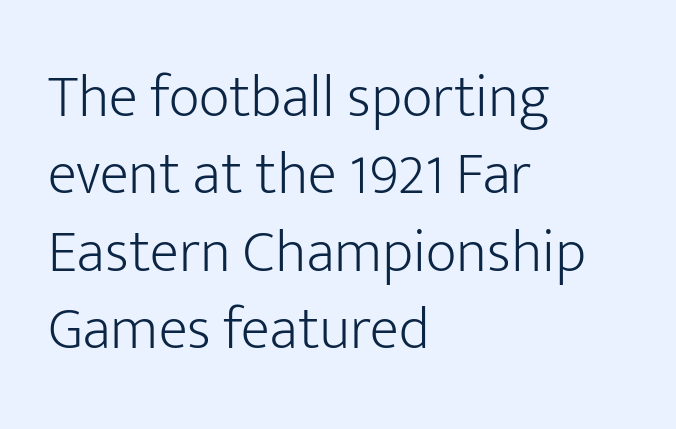
{"serif": "no", "italic": "no", "bold": "no", "weight": "light", "width": "normal", "stroke_contrast": "low", "x_height": "medium", "monospaced": "no", "underline": "no", "align": "left", "line_spacing": "normal", "line_spacing_ratio": 1.29, "letter_spacing": "normal", "letter_spacing_em": 0.0, "glyph_px": 60}
